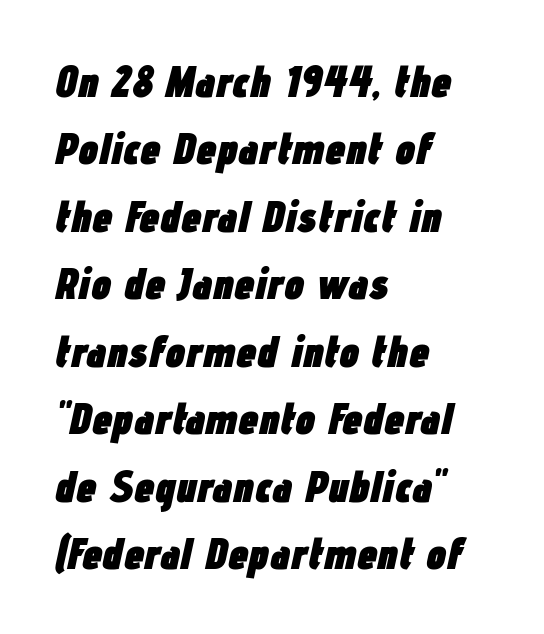
Each row of text sits above clean, open space. Nobody touched the tracking dial on this one. One-word summary of the alignment: left. Italic: yes, the glyphs are oblique. You could not count columns in this text — the font is proportionally spaced.
